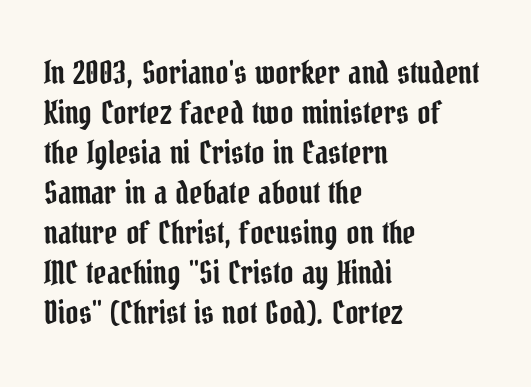
{"serif": "yes", "italic": "no", "width": "condensed", "stroke_contrast": "low", "x_height": "medium", "monospaced": "no", "underline": "no", "align": "left", "line_spacing": "normal", "line_spacing_ratio": 1.25, "letter_spacing": "normal", "letter_spacing_em": 0.0, "glyph_px": 32}
